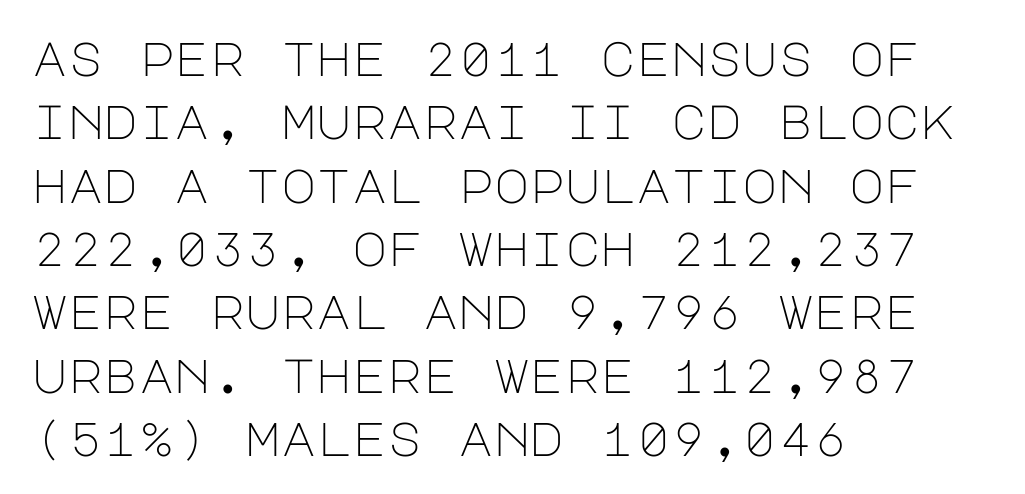
Q: Is the text bold? A: No.
Q: Is the text italic (slanted)? A: No, it is upright.
Q: Is the typeface a serif or a sans-serif typeface? A: Sans-serif.
Q: Is the text underlined? A: No.
Q: How is the paragraph aligned? A: Left-aligned.
Q: Is the spacing between letters normal or unusually wide? A: Normal.
Q: Is the spacing between lines tight, normal or loose? A: Normal.
Q: Width (condensed, normal, or wide)? A: Normal.
Q: Stroke contrast? A: Low.
Q: x-height? A: Large.
